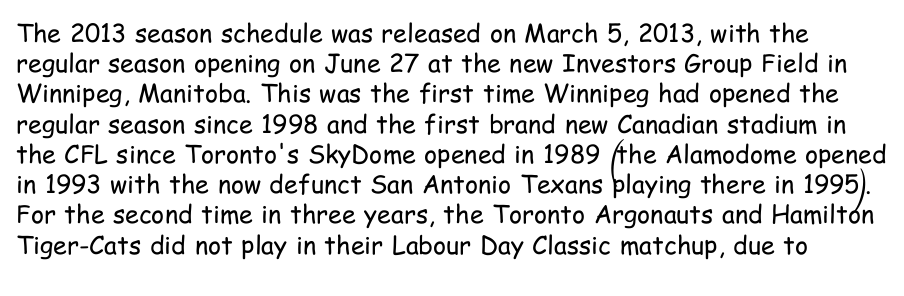
The lettering holds an erect, upright posture throughout. Caption: standard tracking, unaltered. Stroke thickness stays within the range of a standard reading face or lighter. The baseline area is clear.
